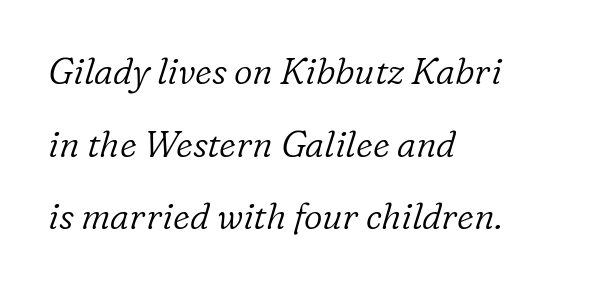
Q: Is the text bold? A: No.
Q: Is the text italic (slanted)? A: Yes, it leans right by about 16 degrees.
Q: Is the typeface a serif or a sans-serif typeface? A: Serif.
Q: Is the text underlined? A: No.
Q: How is the paragraph aligned? A: Left-aligned.
Q: Is the spacing between letters normal or unusually wide? A: Normal.
Q: Is the spacing between lines tight, normal or loose? A: Loose.
Q: Width (condensed, normal, or wide)? A: Normal.
Q: Stroke contrast? A: Low.
Q: x-height? A: Medium.
Q: Monospaced? A: No.
